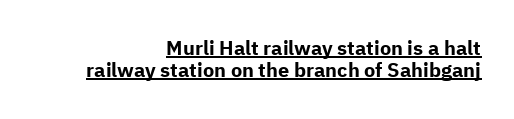
Q: Is the text bold? A: Yes.
Q: Is the text italic (slanted)? A: No, it is upright.
Q: Is the text underlined? A: Yes.
Q: How is the paragraph aligned? A: Right-aligned.
Q: Is the spacing between letters normal or unusually wide? A: Normal.
Q: Is the spacing between lines tight, normal or loose? A: Tight.
